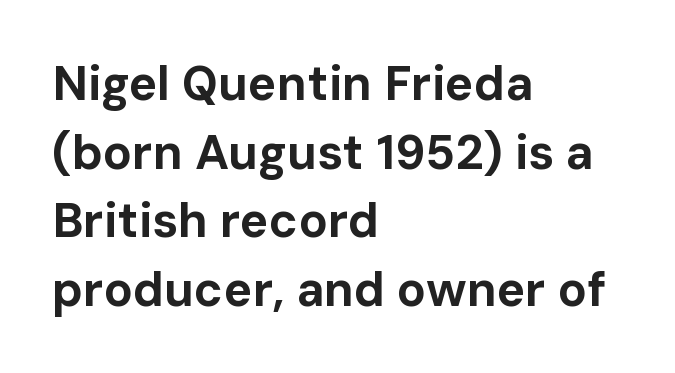
Q: Is the text bold? A: Yes.
Q: Is the text italic (slanted)? A: No, it is upright.
Q: Is the typeface a serif or a sans-serif typeface? A: Sans-serif.
Q: Is the text underlined? A: No.
Q: How is the paragraph aligned? A: Left-aligned.
Q: Is the spacing between letters normal or unusually wide? A: Normal.
Q: Is the spacing between lines tight, normal or loose? A: Normal.
Q: Width (condensed, normal, or wide)? A: Normal.
Q: Stroke contrast? A: Low.
Q: x-height? A: Medium.
Q: Monospaced? A: No.
